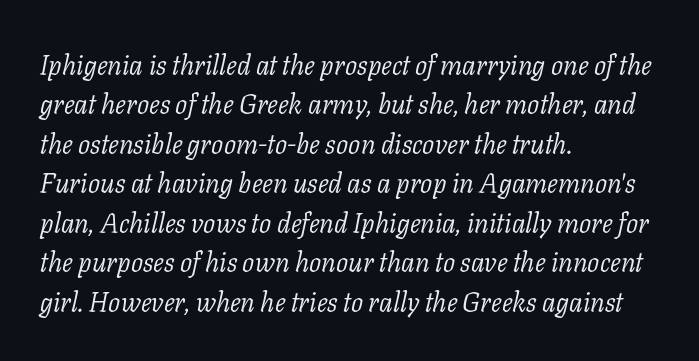
The image shows 27 px text type, italic (leaning right); set left-aligned, normal line spacing (1.46x), normal letter spacing, not underlined.
